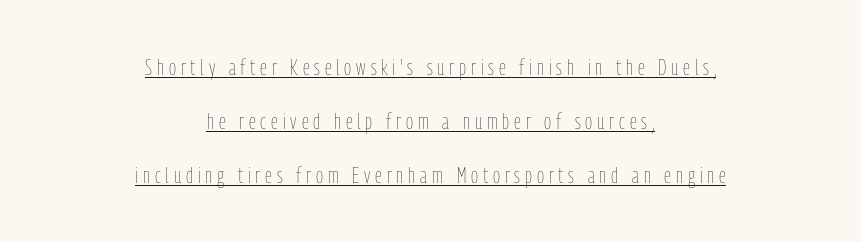
The image shows 22 px text type, upright; set centered, loose line spacing (2.46x), unusually wide letter spacing (+0.22 em), underlined.
